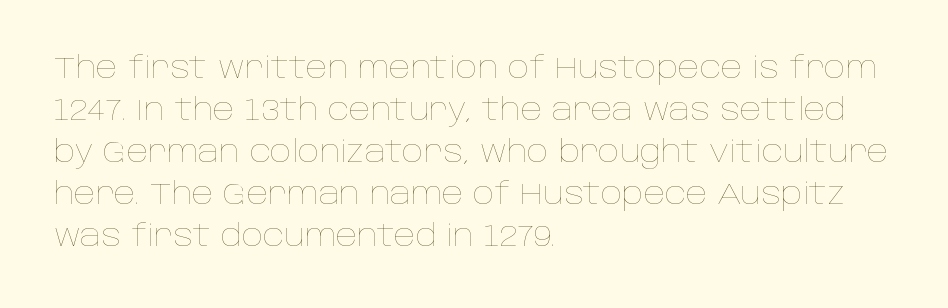
{"italic": "no", "bold": "no", "weight": "thin", "width": "normal", "stroke_contrast": "low", "x_height": "large", "monospaced": "no", "underline": "no", "align": "left", "line_spacing": "normal", "line_spacing_ratio": 1.4, "letter_spacing": "normal", "letter_spacing_em": 0.0, "glyph_px": 30}
